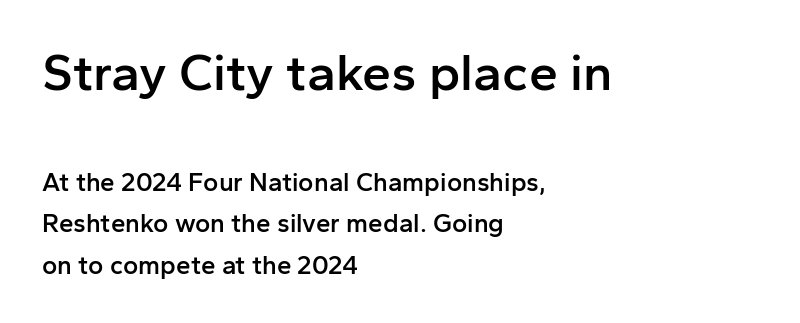
{"serif": "no", "italic": "no", "bold": "semi", "weight": "semibold", "width": "normal", "stroke_contrast": "low", "x_height": "medium", "monospaced": "no", "underline": "no", "align": "left", "line_spacing": "normal", "line_spacing_ratio": 1.6, "letter_spacing": "normal", "letter_spacing_em": 0.0, "larger_block": "first", "size_ratio": 2.0, "glyph_px": 52}
